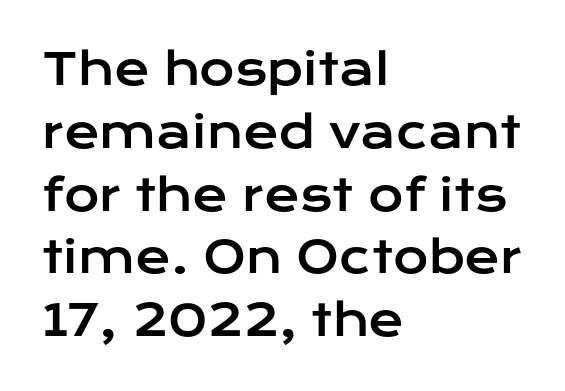
{"serif": "no", "italic": "no", "width": "wide", "stroke_contrast": "low", "x_height": "medium", "monospaced": "no", "underline": "no", "align": "left", "line_spacing": "normal", "line_spacing_ratio": 1.46, "letter_spacing": "normal", "letter_spacing_em": 0.0, "glyph_px": 43}
